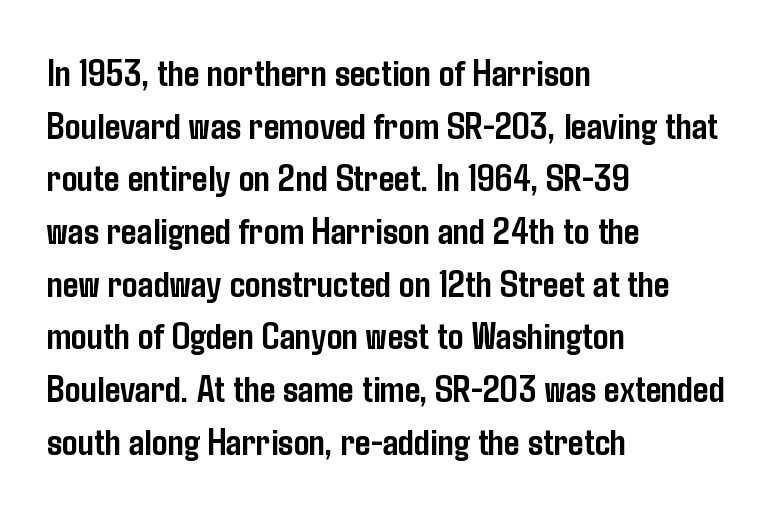
{"serif": "no", "italic": "no", "bold": "yes", "weight": "semibold", "width": "condensed", "stroke_contrast": "low", "x_height": "medium", "monospaced": "no", "underline": "no", "align": "left", "line_spacing": "normal", "line_spacing_ratio": 1.35, "letter_spacing": "normal", "letter_spacing_em": 0.0, "glyph_px": 39}
